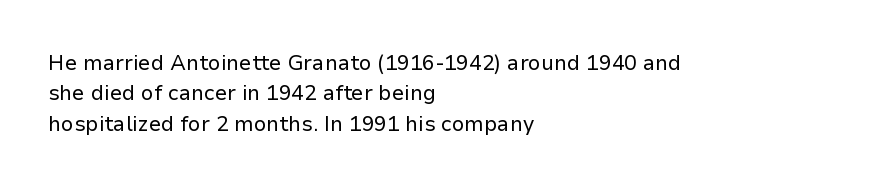
Q: Is the text bold? A: No.
Q: Is the text italic (slanted)? A: No, it is upright.
Q: Is the text underlined? A: No.
Q: How is the paragraph aligned? A: Left-aligned.
Q: Is the spacing between letters normal or unusually wide? A: Normal.
Q: Is the spacing between lines tight, normal or loose? A: Normal.
